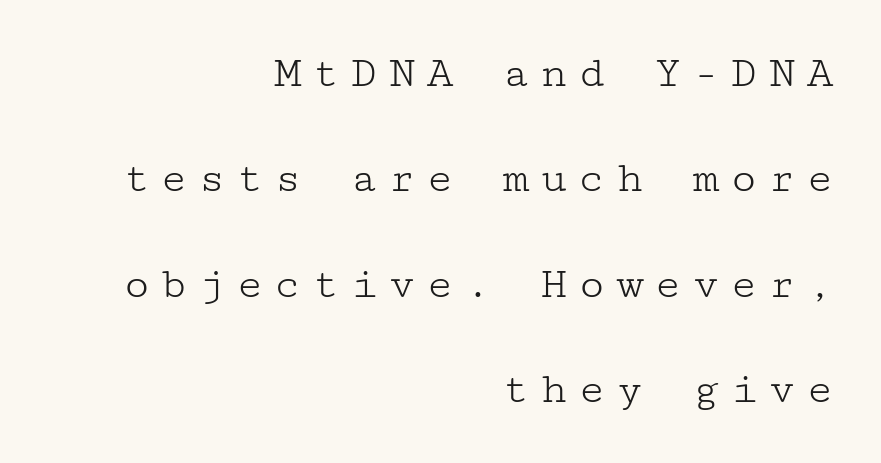
{"serif": "yes", "italic": "no", "bold": "no", "weight": "light", "width": "wide", "stroke_contrast": "low", "x_height": "medium", "underline": "no", "align": "right", "line_spacing": "loose", "line_spacing_ratio": 2.29, "letter_spacing": "wide", "letter_spacing_em": 0.22, "glyph_px": 46}
